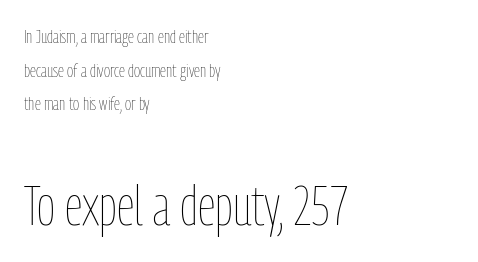
The image shows 56 px thin, condensed type, upright; set left-aligned, line spacing 1.77x, normal letter spacing, not underlined; the second (bottom) block is 2.95x larger; low stroke contrast and a medium x-height.
